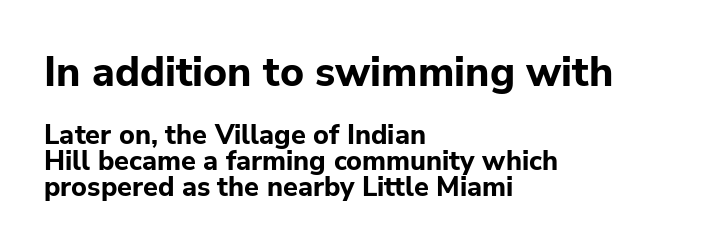
The image shows 41 px bold sans-serif type, upright; set left-aligned, tight line spacing (0.96x), normal letter spacing, not underlined; the first (top) block is 1.52x larger; low stroke contrast and a medium x-height.
